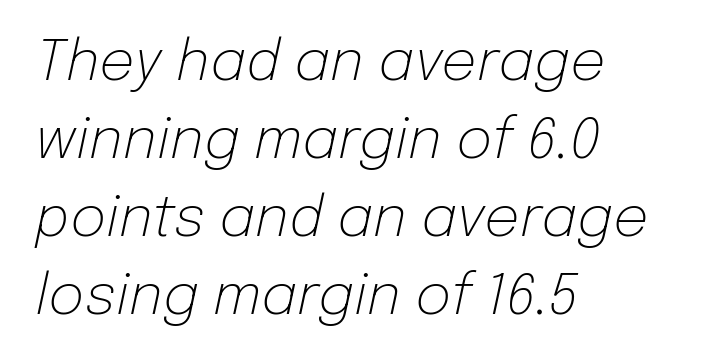
Q: Is the text bold? A: No.
Q: Is the text italic (slanted)? A: Yes, it leans right by about 12 degrees.
Q: Is the text underlined? A: No.
Q: How is the paragraph aligned? A: Left-aligned.
Q: Is the spacing between letters normal or unusually wide? A: Normal.
Q: Is the spacing between lines tight, normal or loose? A: Normal.
Q: Width (condensed, normal, or wide)? A: Normal.
Q: Stroke contrast? A: Low.
Q: x-height? A: Medium.
Q: Monospaced? A: No.
